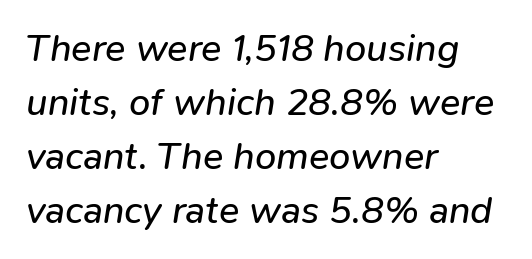
Honestly, there is no underline to notice here at all. Is this a heavy cut? Hardly; it is regular or lighter. Characters follow at the spacing the type designer built in. The specimen reads as italic at a glance. The lines are quadded left. The rendering uses a moderate line-height, typical for paragraphs.
